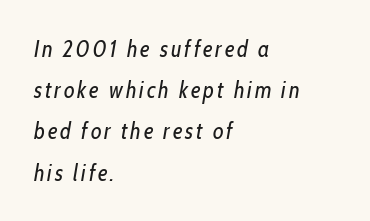
Notice how the passage keeps a crisp vertical edge on the left only. When letters slant like this, we call the style italic. Caption: face not bold, strokes unweighted. Anything drawn beneath the words? Only blank space.
